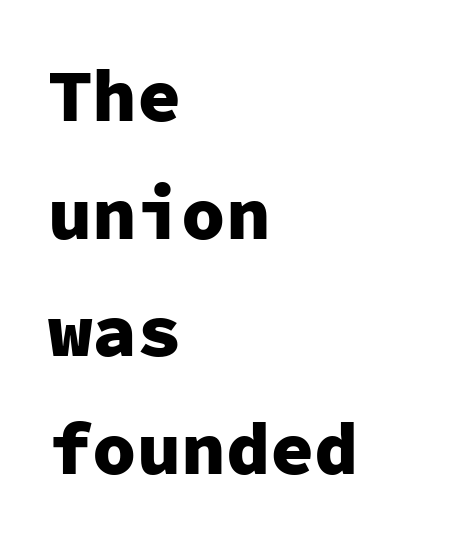
{"serif": "no", "italic": "no", "bold": "yes", "weight": "heavy", "width": "normal", "stroke_contrast": "low", "x_height": "medium", "monospaced": "yes", "underline": "no", "align": "left", "line_spacing": "normal", "line_spacing_ratio": 1.59, "letter_spacing": "normal", "letter_spacing_em": 0.0, "glyph_px": 74}
